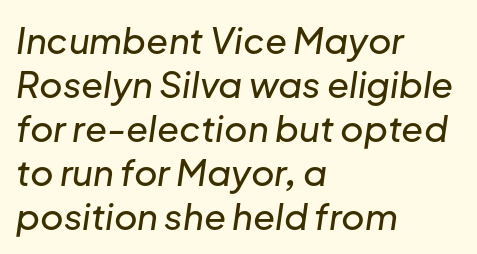
Q: Is the text italic (slanted)? A: Yes, it leans right by about 8 degrees.
Q: Is the text underlined? A: No.
Q: How is the paragraph aligned? A: Left-aligned.
Q: Is the spacing between letters normal or unusually wide? A: Normal.
Q: Width (condensed, normal, or wide)? A: Normal.
Q: Stroke contrast? A: Low.
Q: x-height? A: Medium.
Q: Monospaced? A: No.
